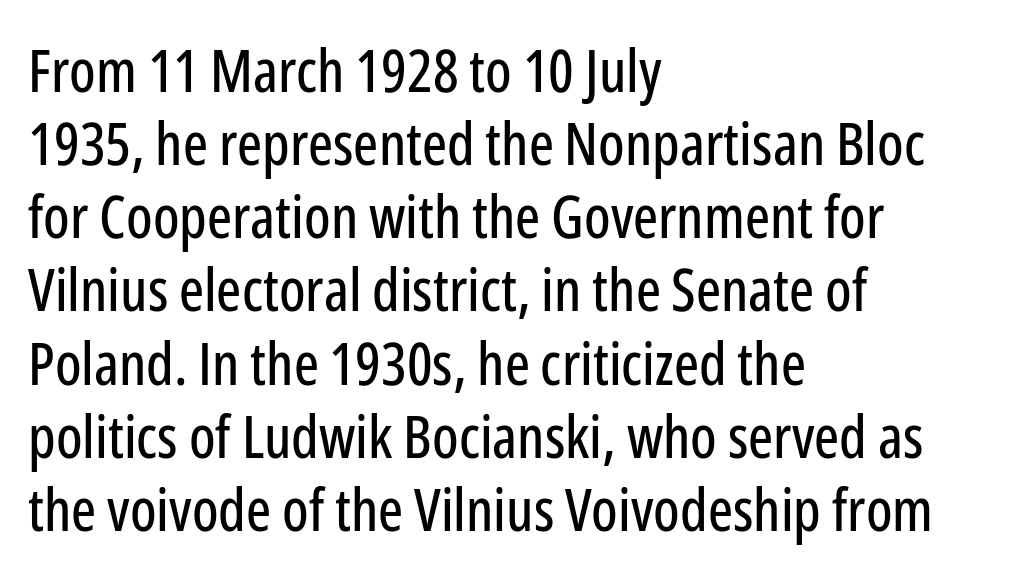
Examine the stroke ends and you'll find no serifs. Unlike italic type, these characters show no tilt at all. These lines keep a tight, regular rhythm from letter to letter. No word sits above an underline.
